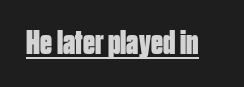
Q: Is the text bold? A: Yes.
Q: Is the text italic (slanted)? A: No, it is upright.
Q: Is the typeface a serif or a sans-serif typeface? A: Sans-serif.
Q: Is the text underlined? A: Yes.
Q: Is the spacing between letters normal or unusually wide? A: Normal.
Q: Width (condensed, normal, or wide)? A: Condensed.
Q: Stroke contrast? A: Low.
Q: x-height? A: Large.
Q: Monospaced? A: No.
